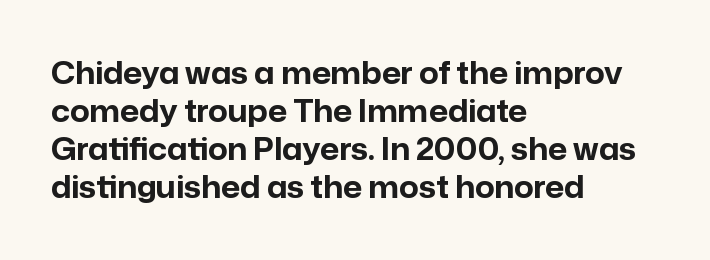
Q: Is the text bold? A: Yes.
Q: Is the text italic (slanted)? A: No, it is upright.
Q: Is the typeface a serif or a sans-serif typeface? A: Sans-serif.
Q: Is the text underlined? A: No.
Q: How is the paragraph aligned? A: Left-aligned.
Q: Is the spacing between letters normal or unusually wide? A: Normal.
Q: Is the spacing between lines tight, normal or loose? A: Normal.
Q: Width (condensed, normal, or wide)? A: Normal.
Q: Stroke contrast? A: Low.
Q: x-height? A: Medium.
Q: Monospaced? A: No.
